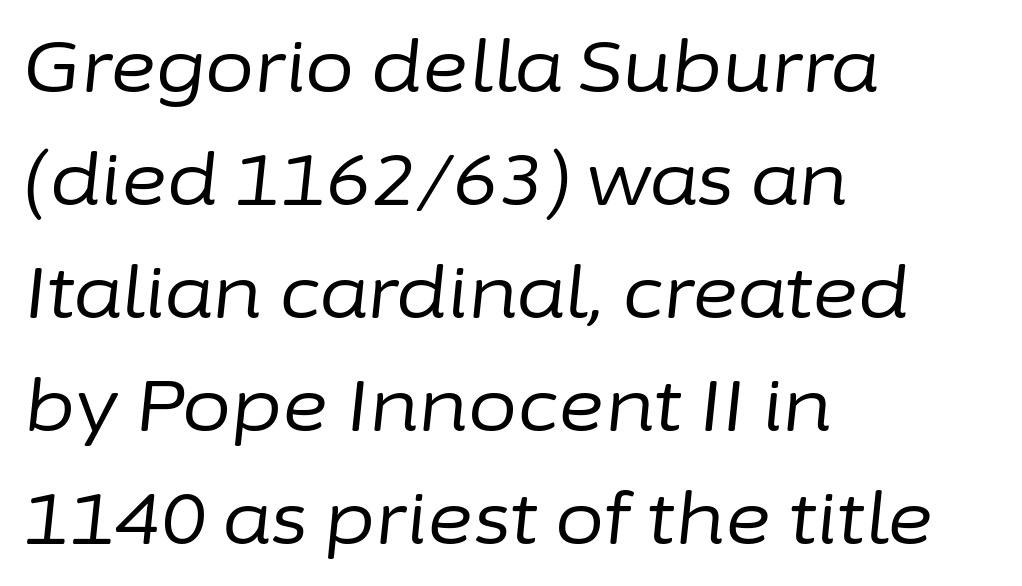
{"italic": "yes", "lean": "right", "slant_degrees": 6, "bold": "no", "weight": "regular", "width": "normal", "stroke_contrast": "low", "x_height": "medium", "monospaced": "no", "underline": "no", "align": "left", "line_spacing": "normal", "line_spacing_ratio": 1.59, "letter_spacing": "normal", "letter_spacing_em": 0.0, "glyph_px": 71}
